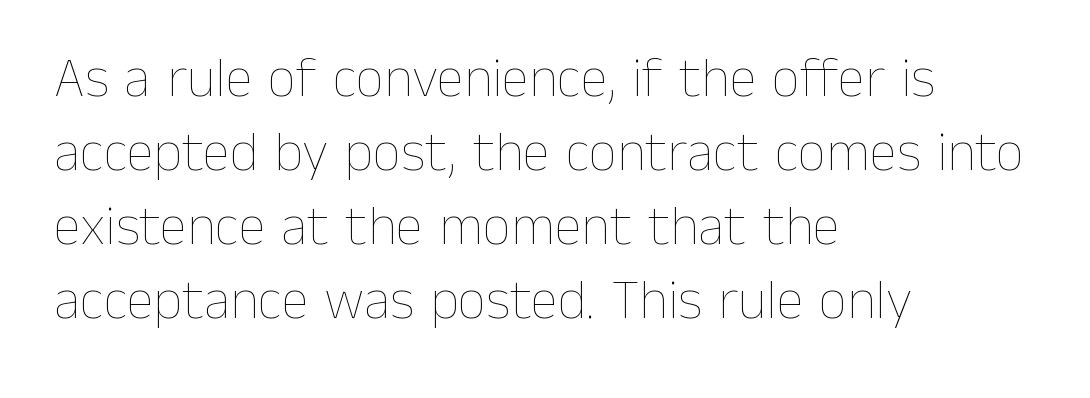
The image shows 56 px thin type, upright; set left-aligned, normal line spacing (1.32x), normal letter spacing, not underlined; low stroke contrast and a medium x-height.
